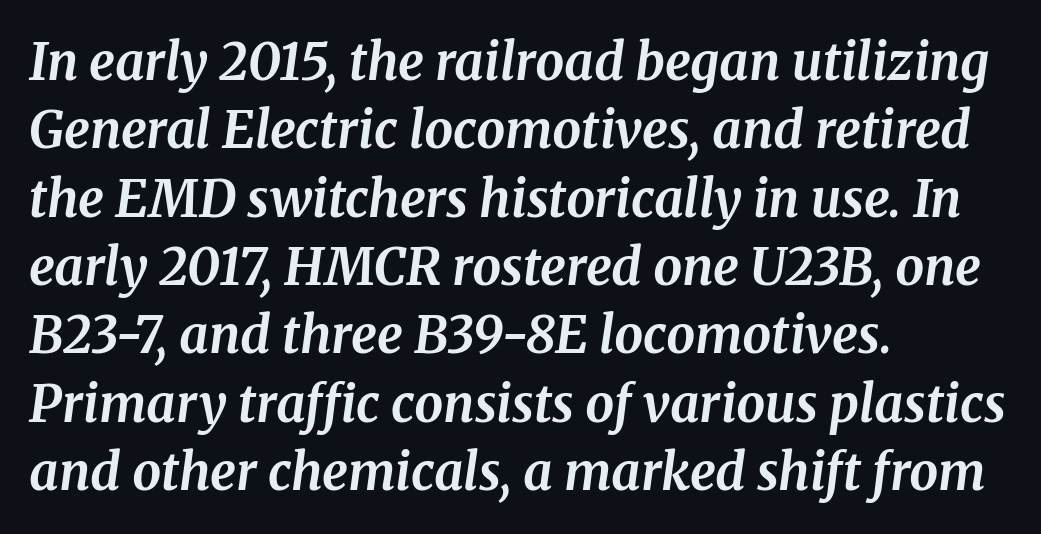
Q: Is the text bold? A: Yes.
Q: Is the text italic (slanted)? A: Yes, it leans right by about 8 degrees.
Q: Is the typeface a serif or a sans-serif typeface? A: Serif.
Q: Is the text underlined? A: No.
Q: How is the paragraph aligned? A: Left-aligned.
Q: Is the spacing between letters normal or unusually wide? A: Normal.
Q: Is the spacing between lines tight, normal or loose? A: Normal.
Q: Width (condensed, normal, or wide)? A: Normal.
Q: Stroke contrast? A: Medium.
Q: x-height? A: Medium.
Q: Monospaced? A: No.
